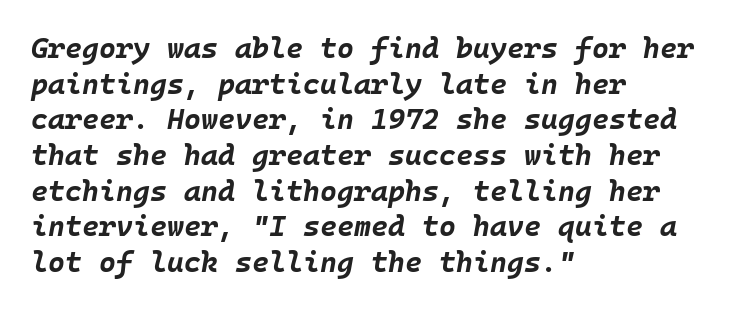
In terms of posture, this sample is oblique. The letters are bold, with thick, heavy strokes. Clear beneath every line of the passage. Caption: standard tracking, unaltered. Does the copy run flush right? No — it runs flush left.
